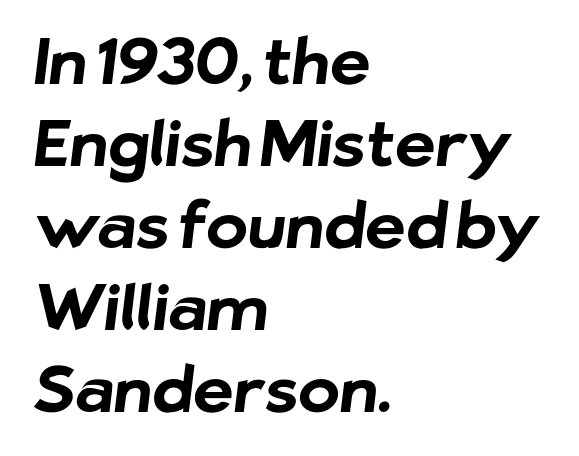
{"serif": "no", "bold": "yes", "weight": "bold", "width": "normal", "stroke_contrast": "low", "x_height": "medium", "monospaced": "no", "underline": "no", "align": "left", "line_spacing": "normal", "line_spacing_ratio": 1.3, "letter_spacing": "normal", "letter_spacing_em": 0.0, "glyph_px": 63}
